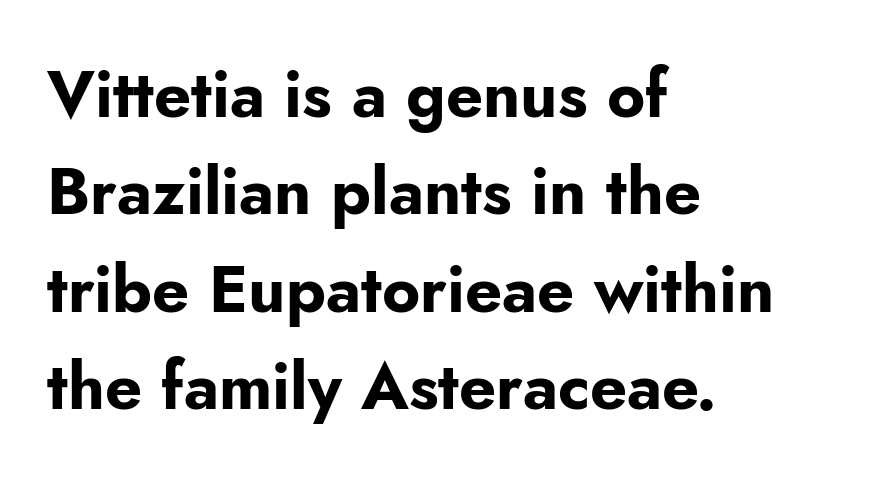
Q: Is the text bold? A: Yes.
Q: Is the text italic (slanted)? A: No, it is upright.
Q: Is the typeface a serif or a sans-serif typeface? A: Sans-serif.
Q: Is the text underlined? A: No.
Q: How is the paragraph aligned? A: Left-aligned.
Q: Is the spacing between letters normal or unusually wide? A: Normal.
Q: Is the spacing between lines tight, normal or loose? A: Normal.
Q: Width (condensed, normal, or wide)? A: Normal.
Q: Stroke contrast? A: Low.
Q: x-height? A: Small.
Q: Monospaced? A: No.
